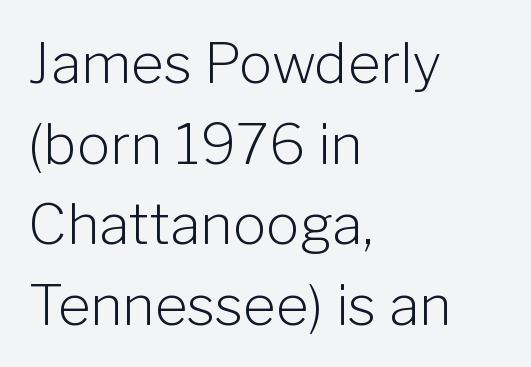
The image shows 56 px light sans-serif type, upright; set left-aligned, normal line spacing (1.44x), normal letter spacing, not underlined; low stroke contrast and a medium x-height.
